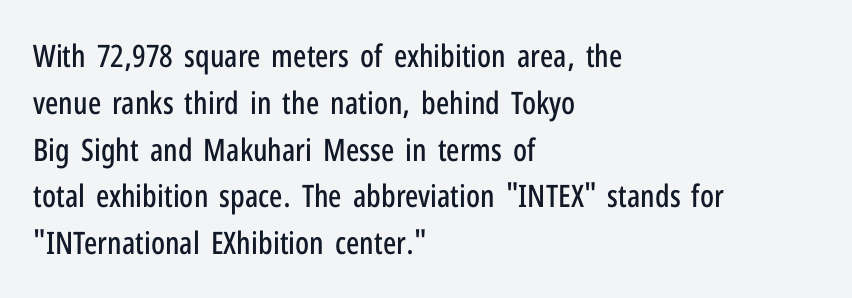
The image shows 31 px condensed sans-serif type, upright; set left-aligned, normal line spacing (1.51x), normal letter spacing, not underlined; low stroke contrast and a medium x-height.
